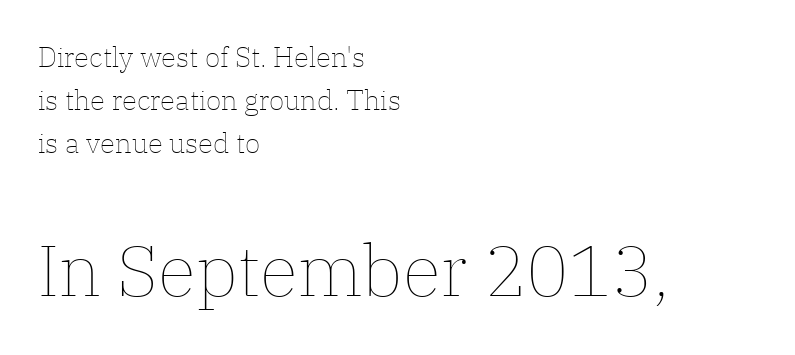
Lines of text with bare space underneath. Vertical strokes here are truly vertical. Stems and bowls with no extra thickness — not bold. The later block is typeset at a bigger size than the earlier block. The rendering uses a moderate line-height, typical for paragraphs.
